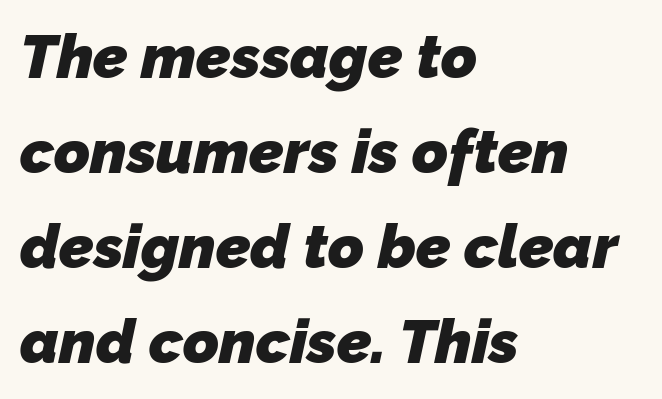
The passage shown is not underscored anywhere. Compared with typical paragraphs, the rows here are spaced about the same. Spacing verdict: proportional, widths tailored to each character. Casual observation: everything's shoved over to the left.
